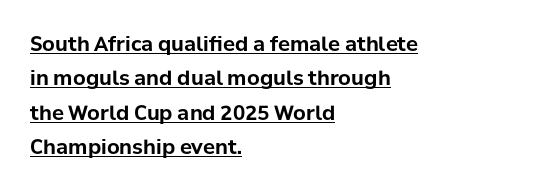
{"italic": "no", "bold": "yes", "underline": "yes", "align": "left", "line_spacing_ratio": 1.72, "letter_spacing": "normal", "letter_spacing_em": 0.0, "glyph_px": 20}
